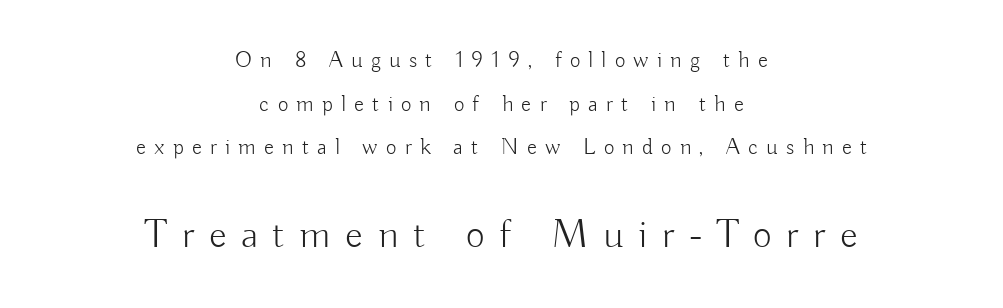
Q: Is the text bold? A: No.
Q: Is the text italic (slanted)? A: No, it is upright.
Q: Is the typeface a serif or a sans-serif typeface? A: Sans-serif.
Q: Is the text underlined? A: No.
Q: How is the paragraph aligned? A: Centered.
Q: Is the spacing between letters normal or unusually wide? A: Unusually wide.
Q: Is the spacing between lines tight, normal or loose? A: Loose.
Q: Which block of text is set in a larger size, the first (top) or the second (bottom)? A: The second (bottom) one.
Q: Width (condensed, normal, or wide)? A: Normal.
Q: Stroke contrast? A: Low.
Q: x-height? A: Small.
Q: Monospaced? A: No.
